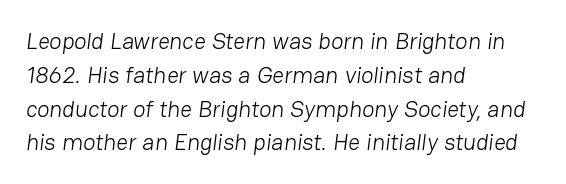
The image shows 23 px text type; set left-aligned, normal line spacing (1.47x), normal letter spacing, not underlined.
